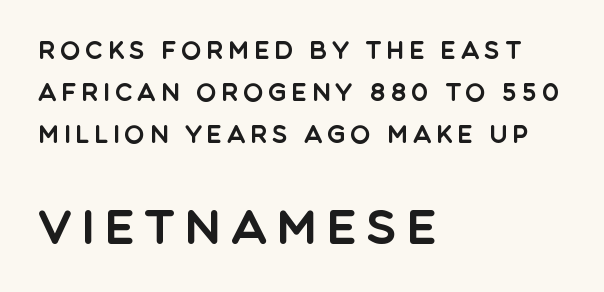
Font category for this specimen: sans-serif. Unlike italic type, these characters show no tilt at all. The passage is arranged the way most books set body copy — flush left. Look at the glyph heights: the lower group is clearly the bigger setting. Each letter keeps its own natural width here, so spacing adapts to shape.
